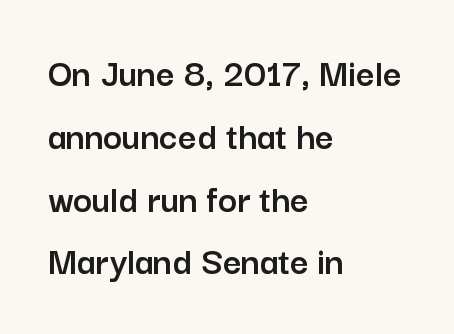
Q: Is the text italic (slanted)? A: No, it is upright.
Q: Is the typeface a serif or a sans-serif typeface? A: Sans-serif.
Q: Is the text underlined? A: No.
Q: How is the paragraph aligned? A: Left-aligned.
Q: Is the spacing between letters normal or unusually wide? A: Normal.
Q: Is the spacing between lines tight, normal or loose? A: Normal.
Q: Width (condensed, normal, or wide)? A: Normal.
Q: Stroke contrast? A: Low.
Q: x-height? A: Medium.
Q: Monospaced? A: No.
